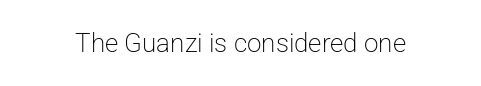
Q: Is the text bold? A: No.
Q: Is the text italic (slanted)? A: No, it is upright.
Q: Is the text underlined? A: No.
Q: Is the spacing between letters normal or unusually wide? A: Normal.
